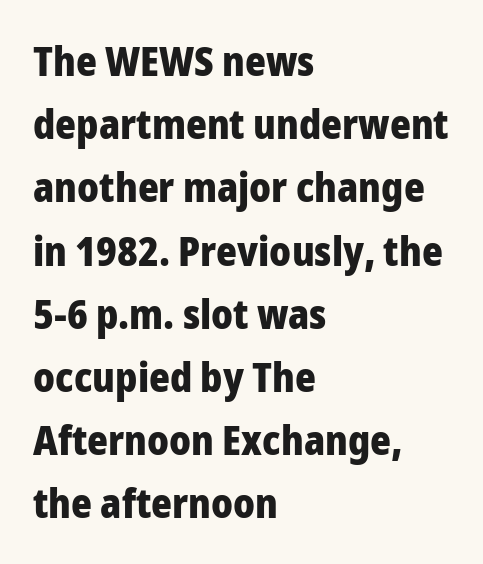
Q: Is the text bold? A: Yes.
Q: Is the text italic (slanted)? A: No, it is upright.
Q: Is the typeface a serif or a sans-serif typeface? A: Sans-serif.
Q: Is the text underlined? A: No.
Q: How is the paragraph aligned? A: Left-aligned.
Q: Is the spacing between letters normal or unusually wide? A: Normal.
Q: Is the spacing between lines tight, normal or loose? A: Normal.
Q: Width (condensed, normal, or wide)? A: Normal.
Q: Stroke contrast? A: Low.
Q: x-height? A: Medium.
Q: Monospaced? A: No.
